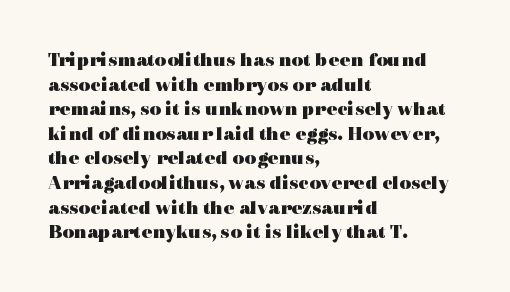
The image shows 20 px bold type, upright; set left-aligned, line spacing 1.23x, normal letter spacing, not underlined.
